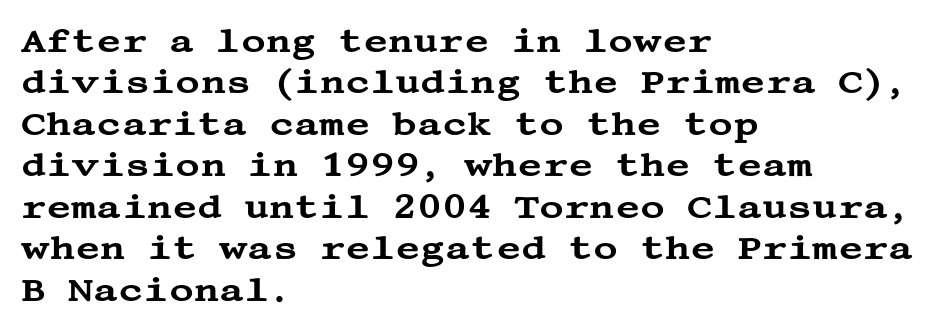
Q: Is the text italic (slanted)? A: No, it is upright.
Q: Is the typeface a serif or a sans-serif typeface? A: Serif.
Q: Is the text underlined? A: No.
Q: How is the paragraph aligned? A: Left-aligned.
Q: Is the spacing between letters normal or unusually wide? A: Normal.
Q: Width (condensed, normal, or wide)? A: Wide.
Q: Stroke contrast? A: Medium.
Q: x-height? A: Large.
